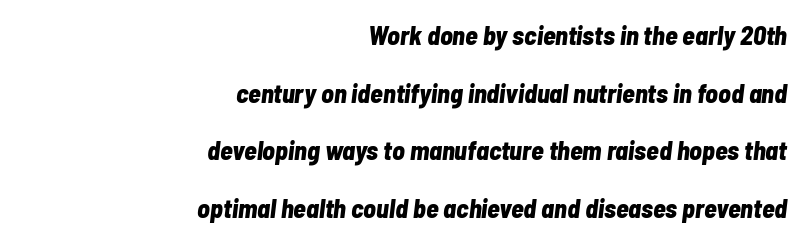
Q: Is the text bold? A: Yes.
Q: Is the text italic (slanted)? A: Yes, it leans right by about 7 degrees.
Q: Is the text underlined? A: No.
Q: How is the paragraph aligned? A: Right-aligned.
Q: Is the spacing between letters normal or unusually wide? A: Normal.
Q: Is the spacing between lines tight, normal or loose? A: Loose.
